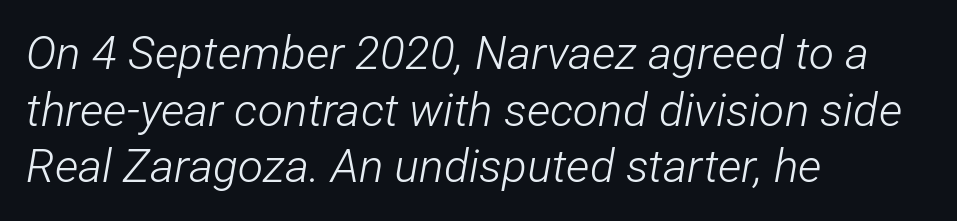
The image shows 46 px light, condensed type, italic (leaning right); set left-aligned, line spacing 1.23x, normal letter spacing, not underlined; low stroke contrast and a medium x-height.
